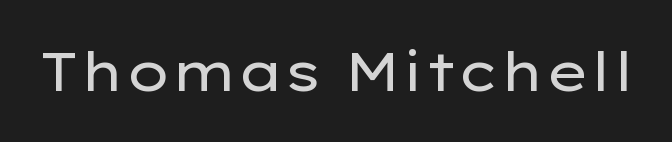
Q: Is the text bold? A: No.
Q: Is the text italic (slanted)? A: No, it is upright.
Q: Is the typeface a serif or a sans-serif typeface? A: Sans-serif.
Q: Is the text underlined? A: No.
Q: Is the spacing between letters normal or unusually wide? A: Normal.
Q: Width (condensed, normal, or wide)? A: Wide.
Q: Stroke contrast? A: Low.
Q: x-height? A: Medium.
Q: Monospaced? A: No.
